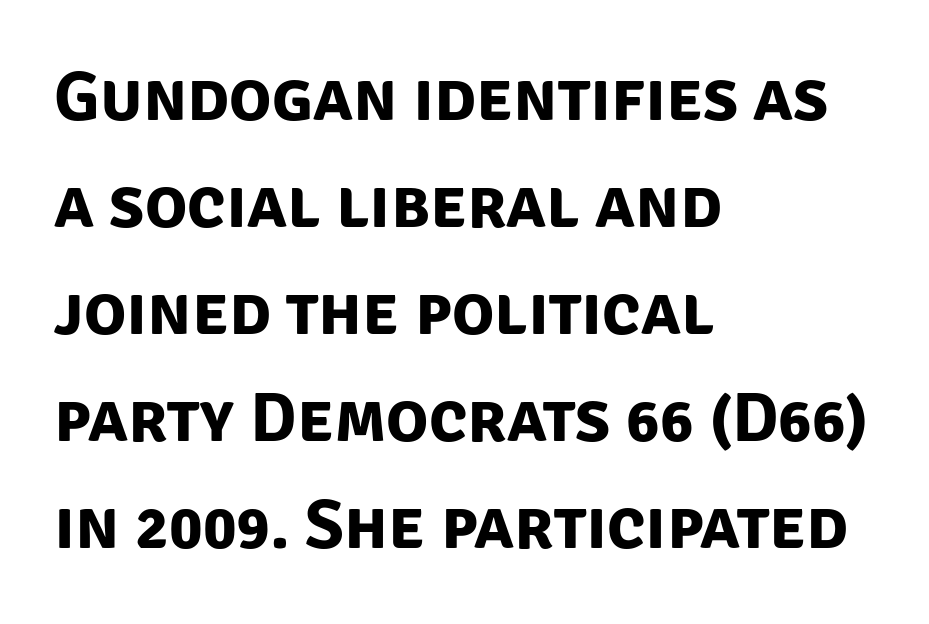
{"serif": "no", "bold": "yes", "weight": "bold", "width": "normal", "stroke_contrast": "low", "x_height": "large", "monospaced": "no", "underline": "no", "align": "left", "line_spacing": "normal", "line_spacing_ratio": 1.53, "letter_spacing": "normal", "letter_spacing_em": 0.0, "glyph_px": 70}
